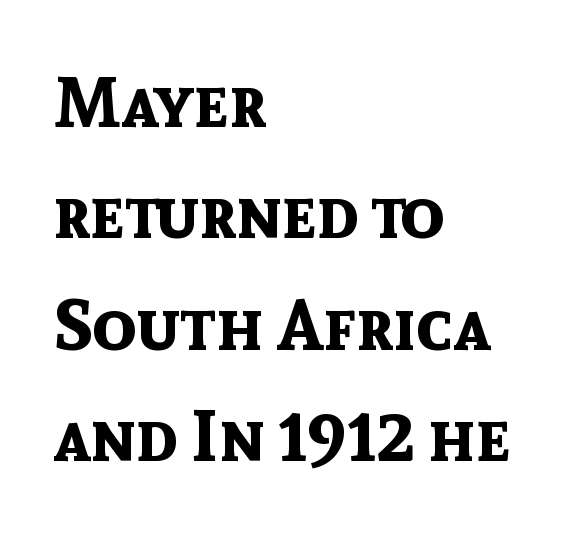
{"serif": "no", "italic": "no", "bold": "yes", "weight": "bold", "width": "normal", "x_height": "medium", "monospaced": "no", "underline": "no", "align": "left", "line_spacing": "normal", "line_spacing_ratio": 1.57, "letter_spacing": "normal", "letter_spacing_em": 0.0, "glyph_px": 71}
